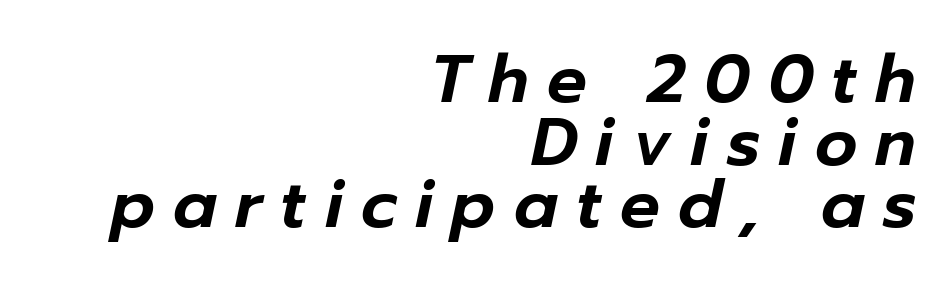
These lines stack with their right ends in a neat column. Quick note: underline off. A typesetter would mark this as italic. Short note: letters widely spaced. Do the characters align in a grid? No, the font is proportional. This block would grow much taller if given ordinary leading; it's compressed now.
